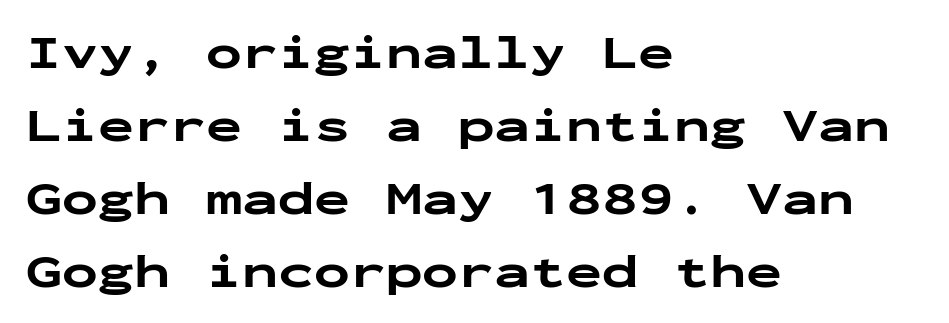
{"serif": "no", "italic": "no", "bold": "yes", "weight": "bold", "width": "wide", "stroke_contrast": "low", "x_height": "medium", "monospaced": "yes", "underline": "no", "align": "left", "line_spacing": "normal", "line_spacing_ratio": 1.52, "letter_spacing": "normal", "letter_spacing_em": 0.0, "glyph_px": 48}
